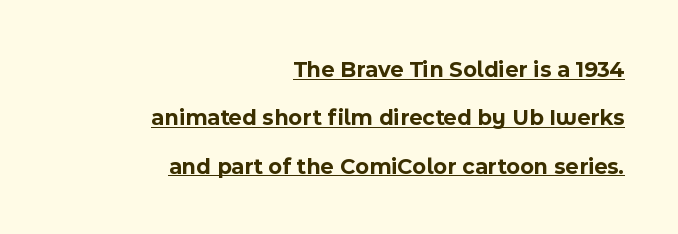
{"italic": "no", "bold": "yes", "underline": "yes", "align": "right", "line_spacing": "loose", "line_spacing_ratio": 2.1, "letter_spacing": "normal", "letter_spacing_em": 0.0, "glyph_px": 23}
